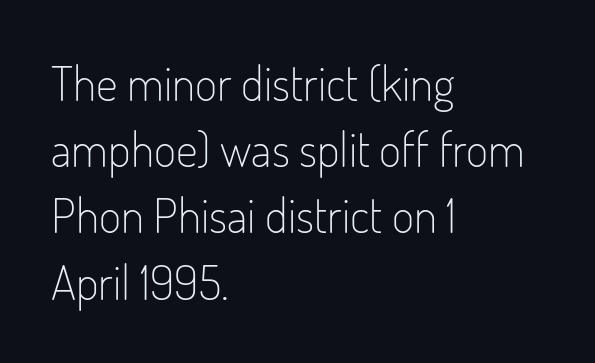
Is this a fixed-width face? No — the glyphs have proportional, varying widths. Short and long lines alike share a common starting point at left. Only glyphs here, with clear space below each row. The specimen reads as upright at a glance. The horizontal fit of the characters is conventional and even. Bold? No — there's no thickening of the strokes.
